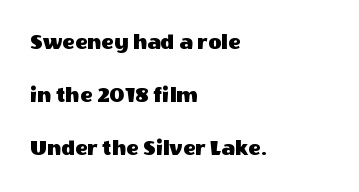
In terms of posture, this sample is upright. Short and long lines alike share a common starting point at left. Nobody drew a line under any word here. Quick note: interline space is abundant. You could call the tracking neutral — neither tight nor loose.
